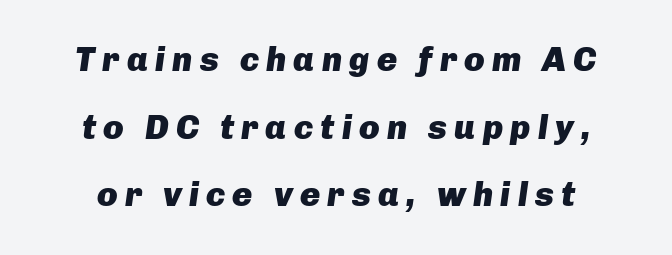
Q: Is the text bold? A: Yes.
Q: Is the text italic (slanted)? A: Yes, it leans right by about 8 degrees.
Q: Is the text underlined? A: No.
Q: Is the spacing between letters normal or unusually wide? A: Unusually wide.
Q: Is the spacing between lines tight, normal or loose? A: Loose.
Q: Width (condensed, normal, or wide)? A: Normal.
Q: Stroke contrast? A: Low.
Q: x-height? A: Medium.
Q: Monospaced? A: No.
